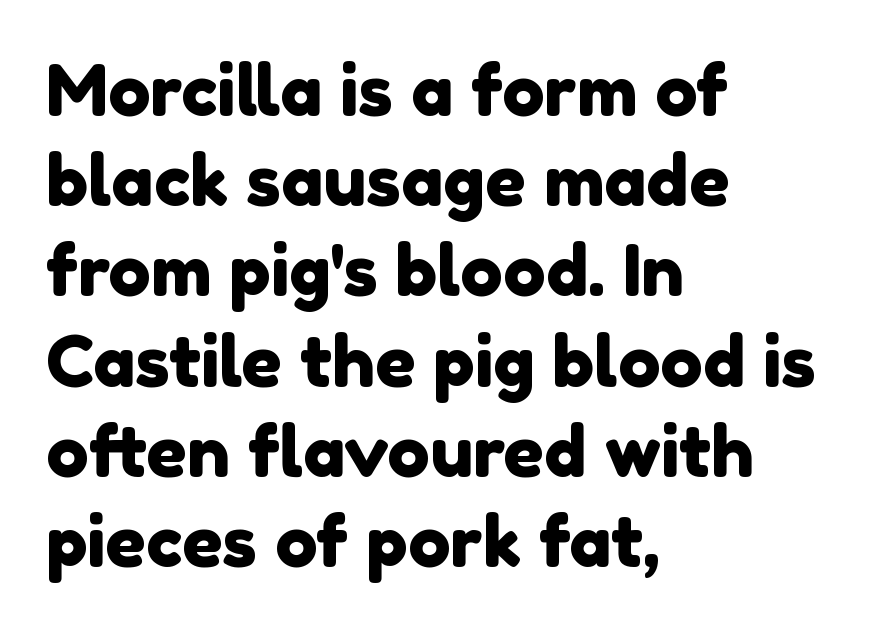
The image shows 71 px sans-serif type; set left-aligned, normal line spacing (1.27x), normal letter spacing, not underlined; a medium x-height.
